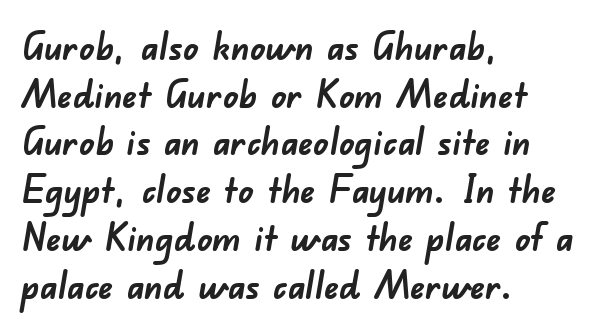
Q: Is the text bold? A: Yes.
Q: Is the typeface a serif or a sans-serif typeface? A: Sans-serif.
Q: Is the text underlined? A: No.
Q: How is the paragraph aligned? A: Left-aligned.
Q: Is the spacing between letters normal or unusually wide? A: Normal.
Q: Is the spacing between lines tight, normal or loose? A: Normal.
Q: Width (condensed, normal, or wide)? A: Normal.
Q: Stroke contrast? A: Low.
Q: x-height? A: Small.
Q: Monospaced? A: No.
